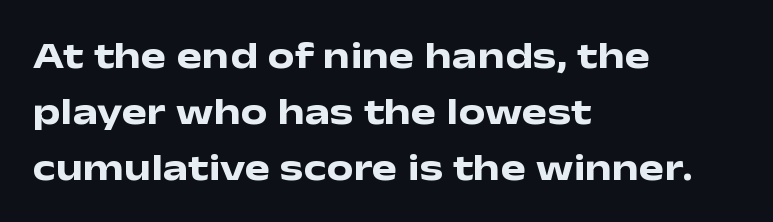
The image shows 38 px heavy, wide sans-serif type, upright; set left-aligned, normal line spacing (1.48x), normal letter spacing, not underlined; low stroke contrast and a medium x-height.
